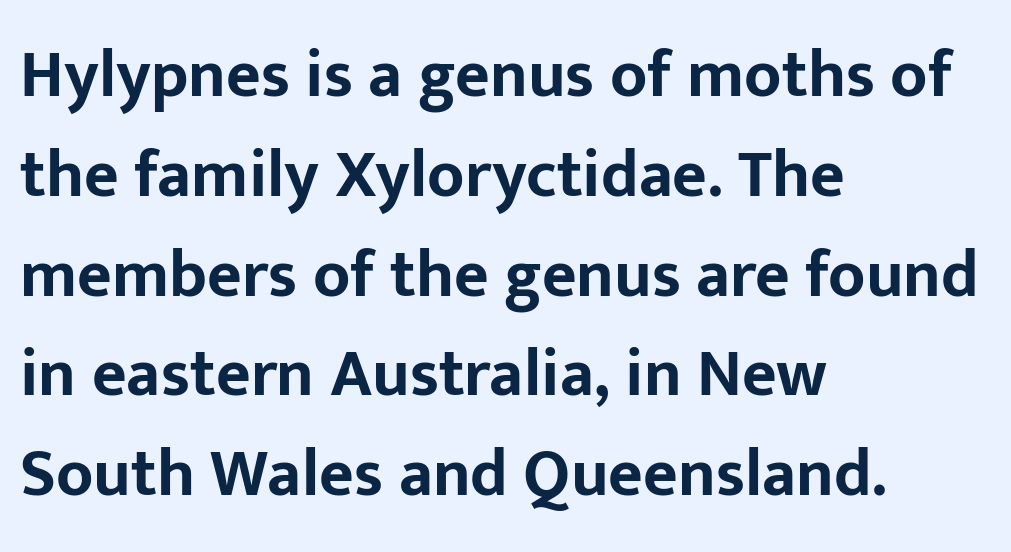
Upright lettering throughout. Note the varied advance widths — an 'i' is clearly narrower than an 'm'. Tracking here is standard; glyphs follow each other at the usual distance. Does the copy run flush right? No — it runs flush left. This is sans-serif lettering, the kind often seen on screens and signage.
